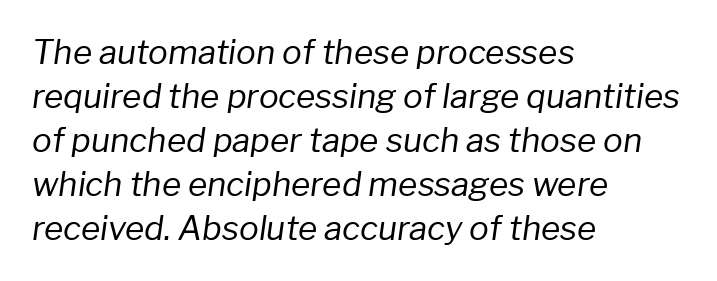
A classic flush-left, rag-right setting is used for this passage. Compared with a typical body face, this is equally light or lighter still. Here the designer chose a conventional face with non-uniform glyph widths. Bare-footed words on every line. You can tell it's italic because the verticals aren't actually vertical. If you measured baseline to baseline, you'd find a middling distance.
